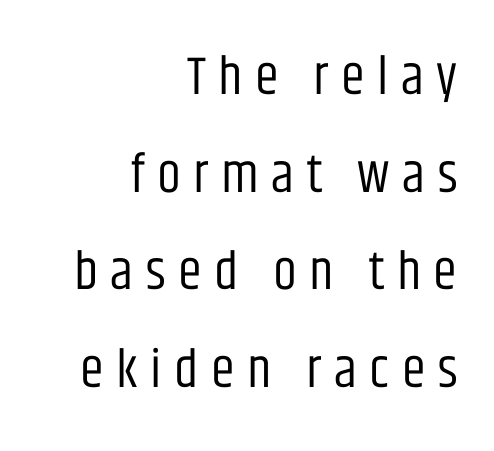
Q: Is the text bold? A: No.
Q: Is the text italic (slanted)? A: No, it is upright.
Q: Is the typeface a serif or a sans-serif typeface? A: Sans-serif.
Q: Is the text underlined? A: No.
Q: How is the paragraph aligned? A: Right-aligned.
Q: Is the spacing between letters normal or unusually wide? A: Unusually wide.
Q: Width (condensed, normal, or wide)? A: Condensed.
Q: Stroke contrast? A: Low.
Q: x-height? A: Large.
Q: Monospaced? A: No.
